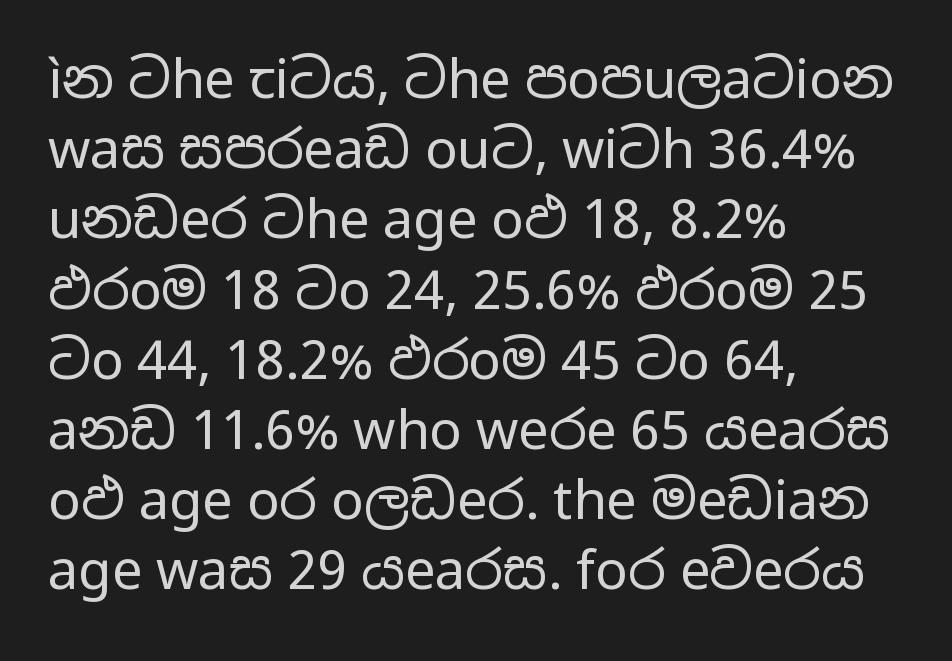
The image shows 54 px regular-weight, wide sans-serif type, upright; set left-aligned, normal line spacing (1.3x), normal letter spacing, not underlined; low stroke contrast and a medium x-height.
